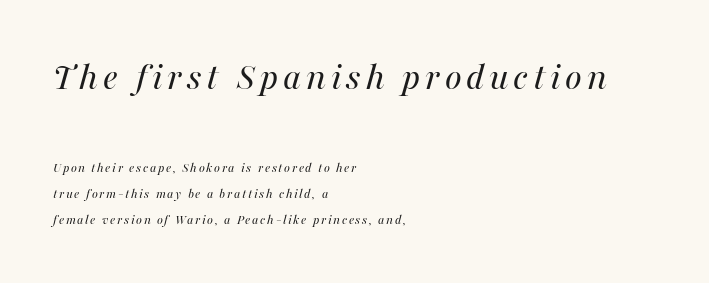
The image shows 40 px regular-weight type, italic (leaning right); set left-aligned, line spacing 1.86x, not underlined; the first (top) block is 2.86x larger; medium stroke contrast and a medium x-height.
